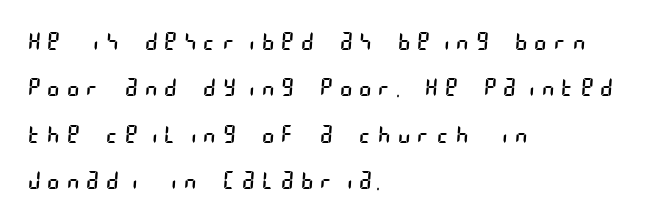
The image shows 25 px text type; set left-aligned, line spacing 1.86x, unusually wide letter spacing (+0.31 em), not underlined.
